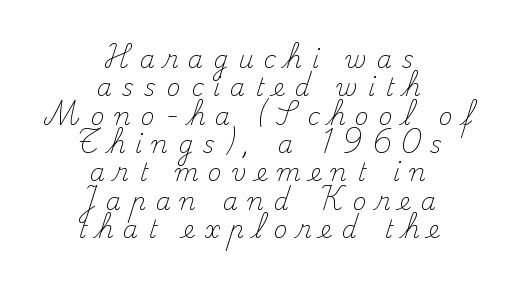
{"bold": "no", "underline": "no", "align": "center", "line_spacing_ratio": 1.18, "letter_spacing": "wide", "letter_spacing_em": 0.41, "glyph_px": 24}
